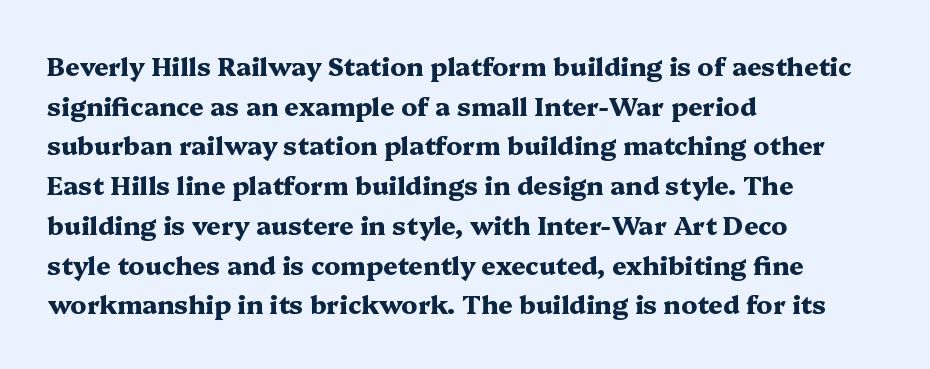
{"italic": "no", "bold": "yes", "underline": "no", "align": "left", "line_spacing": "normal", "line_spacing_ratio": 1.59, "letter_spacing": "normal", "letter_spacing_em": 0.0, "glyph_px": 25}
